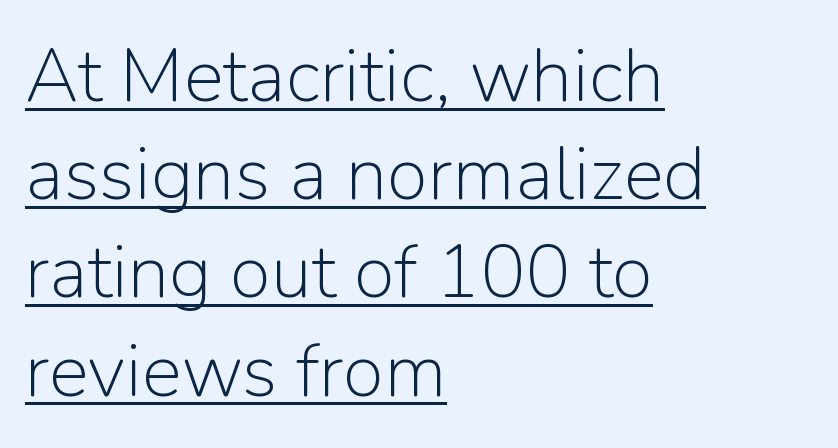
Q: Is the text bold? A: No.
Q: Is the text italic (slanted)? A: No, it is upright.
Q: Is the typeface a serif or a sans-serif typeface? A: Sans-serif.
Q: Is the text underlined? A: Yes.
Q: How is the paragraph aligned? A: Left-aligned.
Q: Is the spacing between letters normal or unusually wide? A: Normal.
Q: Is the spacing between lines tight, normal or loose? A: Normal.
Q: Width (condensed, normal, or wide)? A: Normal.
Q: Stroke contrast? A: Low.
Q: x-height? A: Medium.
Q: Monospaced? A: No.
